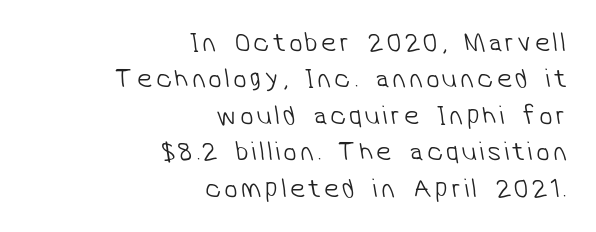
Q: Is the text bold? A: No.
Q: Is the text underlined? A: No.
Q: How is the paragraph aligned? A: Right-aligned.
Q: Is the spacing between lines tight, normal or loose? A: Normal.
